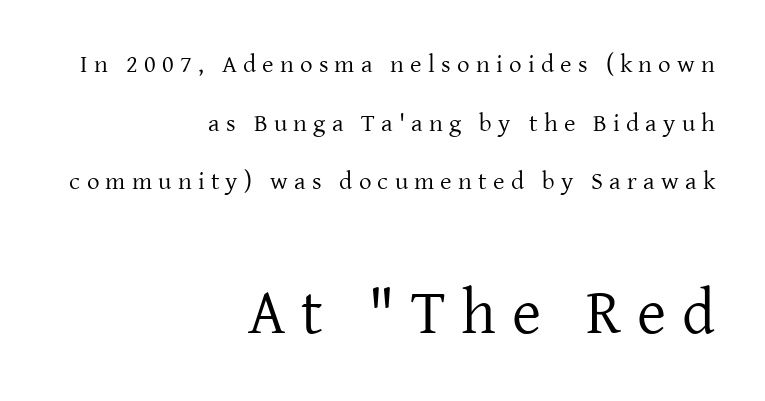
Q: Is the text bold? A: No.
Q: Is the text italic (slanted)? A: No, it is upright.
Q: Is the typeface a serif or a sans-serif typeface? A: Serif.
Q: Is the text underlined? A: No.
Q: How is the paragraph aligned? A: Right-aligned.
Q: Is the spacing between letters normal or unusually wide? A: Unusually wide.
Q: Is the spacing between lines tight, normal or loose? A: Loose.
Q: Which block of text is set in a larger size, the first (top) or the second (bottom)? A: The second (bottom) one.
Q: Width (condensed, normal, or wide)? A: Normal.
Q: Stroke contrast? A: Low.
Q: x-height? A: Medium.
Q: Monospaced? A: No.
